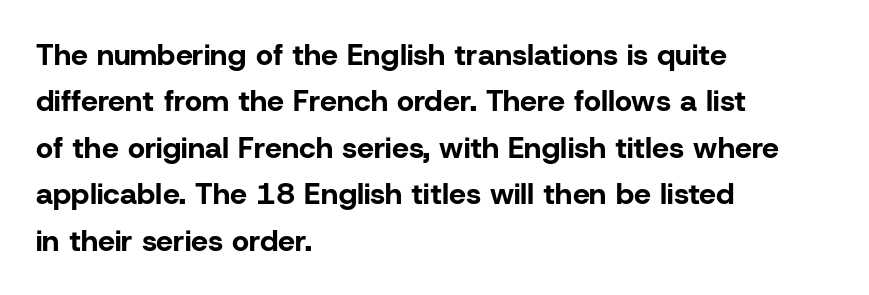
Q: Is the text bold? A: Yes.
Q: Is the text italic (slanted)? A: No, it is upright.
Q: Is the typeface a serif or a sans-serif typeface? A: Sans-serif.
Q: Is the text underlined? A: No.
Q: How is the paragraph aligned? A: Left-aligned.
Q: Is the spacing between letters normal or unusually wide? A: Normal.
Q: Is the spacing between lines tight, normal or loose? A: Normal.
Q: Width (condensed, normal, or wide)? A: Normal.
Q: Stroke contrast? A: Low.
Q: x-height? A: Medium.
Q: Monospaced? A: No.
